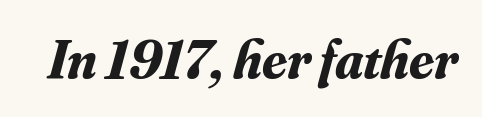
The image shows 55 px bold serif type, italic (leaning right); set normal letter spacing, not underlined; medium stroke contrast and a small x-height.
